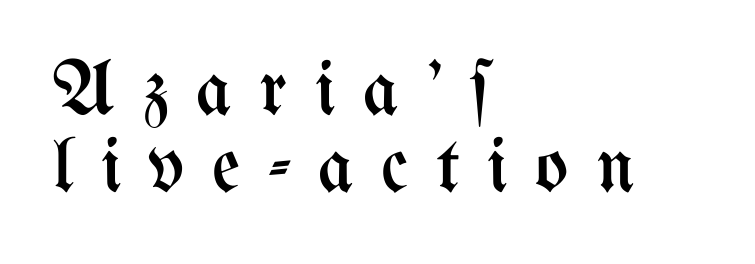
Q: Is the text bold? A: No.
Q: Is the text italic (slanted)? A: No, it is upright.
Q: Is the text underlined? A: No.
Q: How is the paragraph aligned? A: Left-aligned.
Q: Is the spacing between letters normal or unusually wide? A: Unusually wide.
Q: Is the spacing between lines tight, normal or loose? A: Tight.
Q: Width (condensed, normal, or wide)? A: Condensed.
Q: Stroke contrast? A: Medium.
Q: x-height? A: Medium.
Q: Monospaced? A: No.
